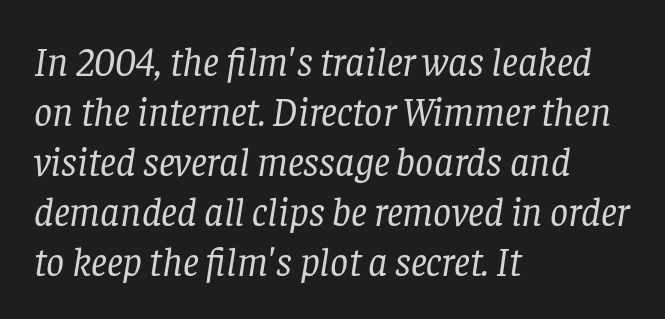
The image shows 40 px regular-weight serif type, italic (leaning right); set left-aligned, normal line spacing (1.25x), normal letter spacing, not underlined; low stroke contrast and a large x-height.
